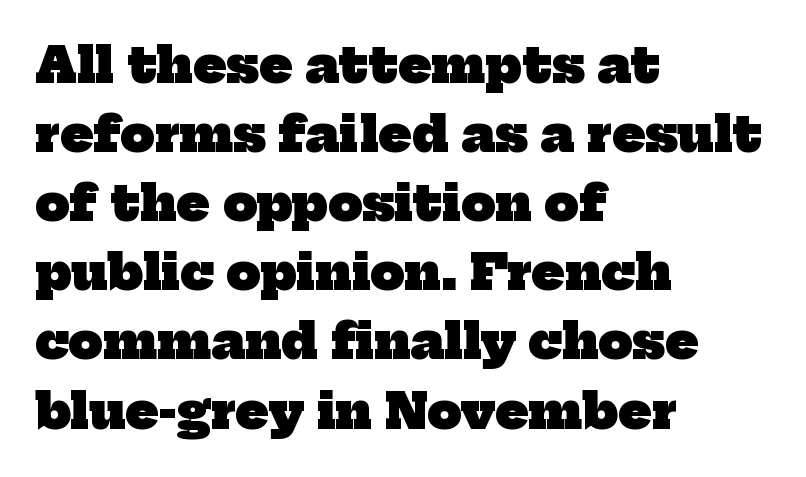
Q: Is the text bold? A: Yes.
Q: Is the typeface a serif or a sans-serif typeface? A: Serif.
Q: Is the text underlined? A: No.
Q: How is the paragraph aligned? A: Left-aligned.
Q: Is the spacing between letters normal or unusually wide? A: Normal.
Q: Is the spacing between lines tight, normal or loose? A: Normal.
Q: Width (condensed, normal, or wide)? A: Normal.
Q: Stroke contrast? A: Low.
Q: x-height? A: Medium.
Q: Monospaced? A: No.
